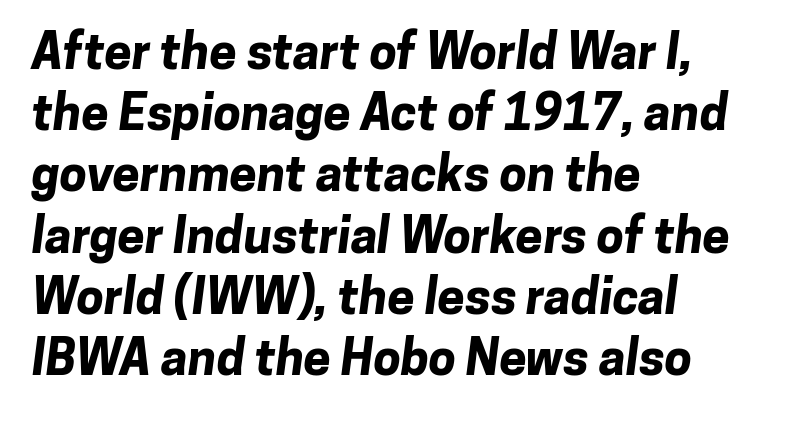
{"serif": "no", "bold": "yes", "weight": "bold", "width": "normal", "stroke_contrast": "low", "x_height": "medium", "monospaced": "no", "underline": "no", "align": "left", "line_spacing": "normal", "line_spacing_ratio": 1.25, "letter_spacing": "normal", "letter_spacing_em": 0.0, "glyph_px": 49}
